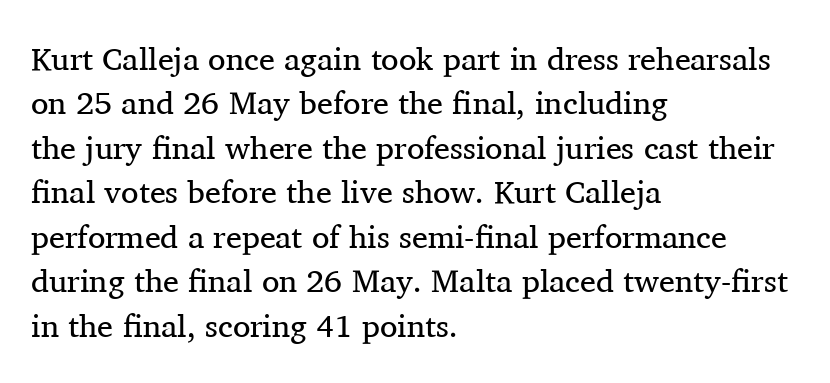
The image shows 32 px regular-weight serif type, upright; set left-aligned, normal line spacing (1.39x), normal letter spacing, not underlined; medium stroke contrast and a medium x-height.
